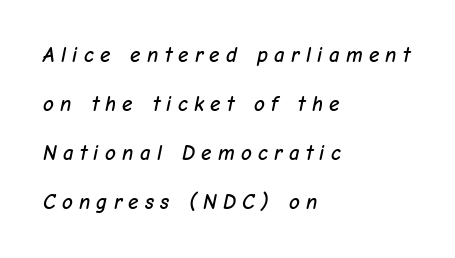
The baseline area is clear. Horizontal bands of white between lines are thick stripes. If you drew a ruler down the left edge, every line would touch it. Rendered with sloped, italic letterforms.
